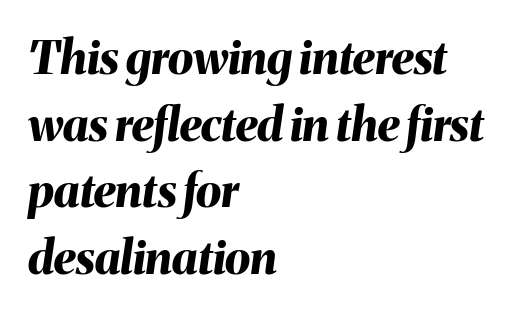
The image shows 46 px bold type, italic (leaning right); set left-aligned, normal line spacing (1.45x), normal letter spacing, not underlined; medium stroke contrast and a medium x-height.
